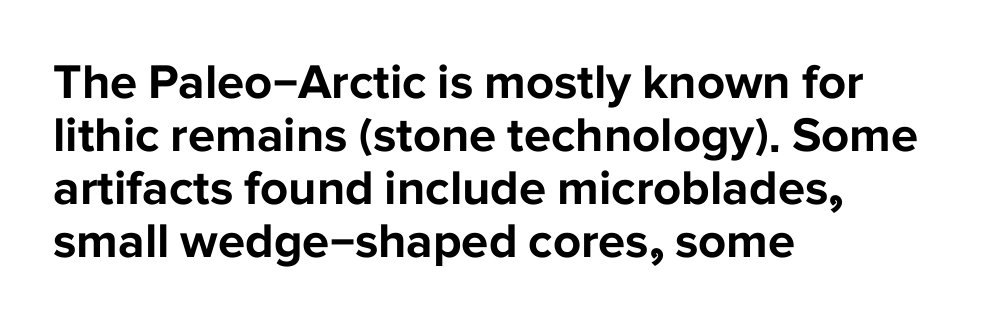
The image shows 49 px bold sans-serif type, upright; set left-aligned, tight line spacing (1.08x), normal letter spacing, not underlined; low stroke contrast and a medium x-height.
